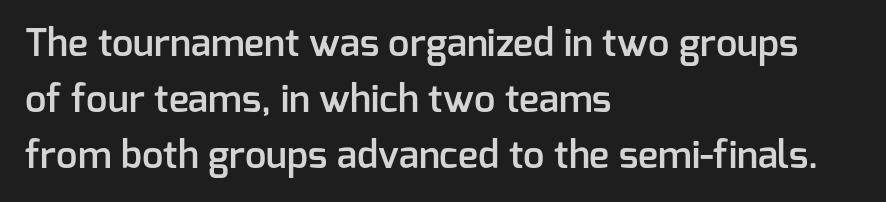
{"serif": "no", "italic": "no", "bold": "semi", "weight": "semibold", "width": "normal", "stroke_contrast": "low", "x_height": "medium", "monospaced": "no", "underline": "no", "align": "left", "line_spacing": "normal", "line_spacing_ratio": 1.48, "letter_spacing": "normal", "letter_spacing_em": 0.0, "glyph_px": 38}
